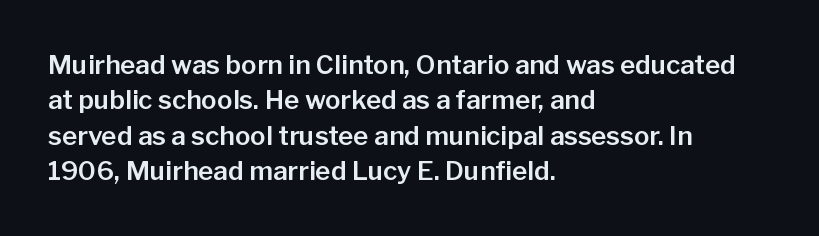
{"italic": "no", "underline": "no", "align": "left", "line_spacing": "normal", "line_spacing_ratio": 1.36, "letter_spacing": "normal", "letter_spacing_em": 0.0, "glyph_px": 26}
